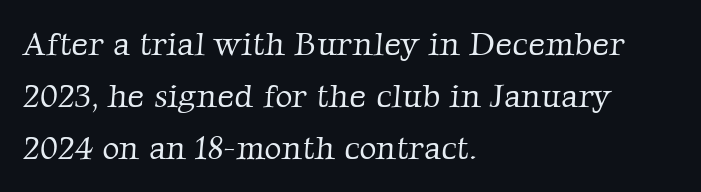
{"serif": "yes", "bold": "no", "weight": "light", "width": "normal", "stroke_contrast": "low", "x_height": "medium", "monospaced": "no", "underline": "no", "align": "left", "line_spacing": "normal", "line_spacing_ratio": 1.58, "letter_spacing": "normal", "letter_spacing_em": 0.0, "glyph_px": 33}
